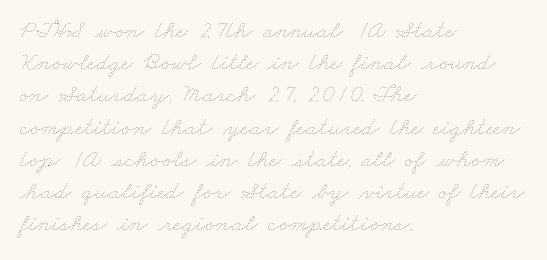
The image shows 25 px text type; set left-aligned, normal line spacing (1.29x), normal letter spacing, not underlined.
